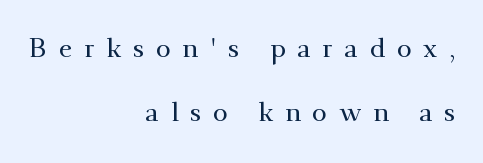
The image shows 27 px text type, upright; set right-aligned, loose line spacing (2.38x), unusually wide letter spacing (+0.43 em), not underlined.
